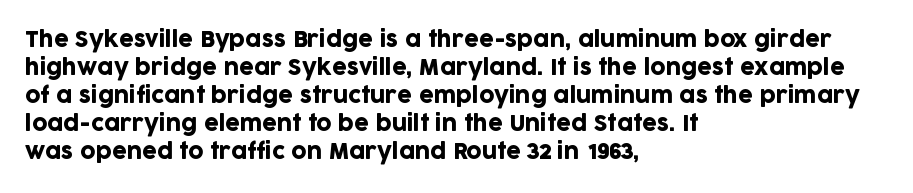
The image shows 21 px text type, upright; set left-aligned, normal line spacing (1.33x), normal letter spacing, not underlined.
